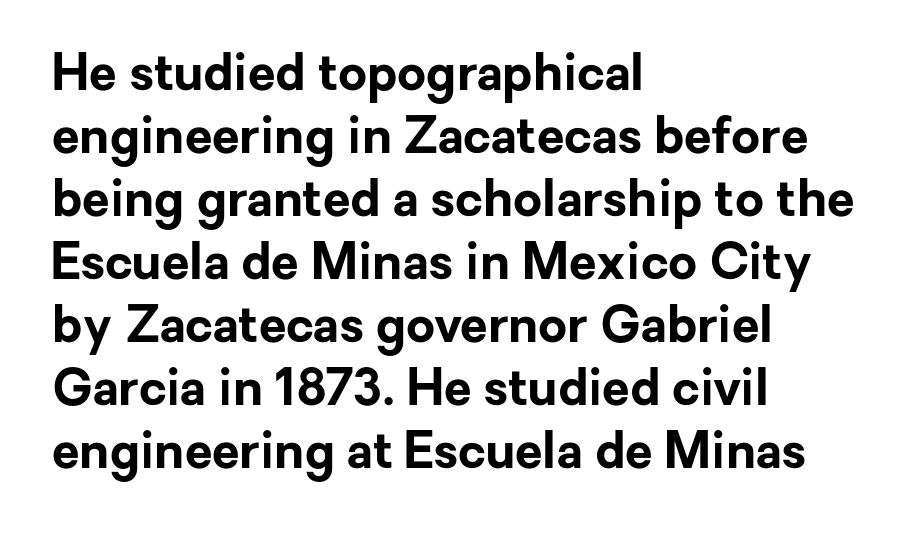
Q: Is the text bold? A: Yes.
Q: Is the text italic (slanted)? A: No, it is upright.
Q: Is the typeface a serif or a sans-serif typeface? A: Sans-serif.
Q: Is the text underlined? A: No.
Q: How is the paragraph aligned? A: Left-aligned.
Q: Is the spacing between letters normal or unusually wide? A: Normal.
Q: Is the spacing between lines tight, normal or loose? A: Normal.
Q: Width (condensed, normal, or wide)? A: Normal.
Q: Stroke contrast? A: Low.
Q: x-height? A: Medium.
Q: Monospaced? A: No.
